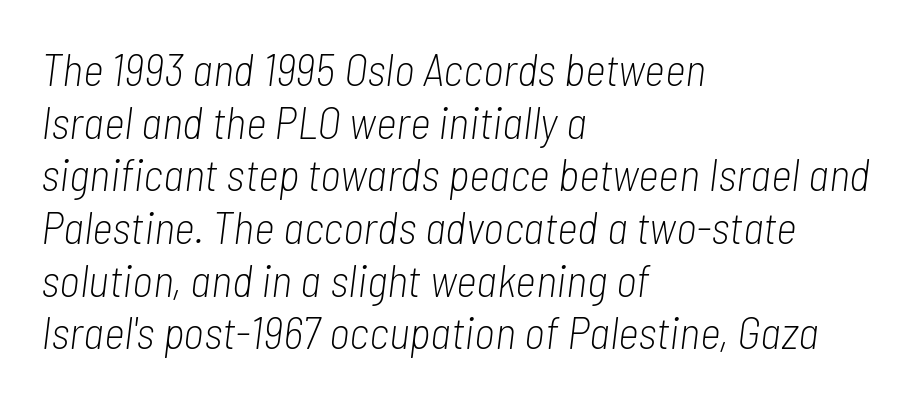
{"italic": "yes", "lean": "right", "slant_degrees": 7, "bold": "no", "weight": "light", "width": "condensed", "stroke_contrast": "low", "x_height": "medium", "monospaced": "no", "underline": "no", "align": "left", "line_spacing_ratio": 1.17, "letter_spacing": "normal", "letter_spacing_em": 0.0, "glyph_px": 45}
